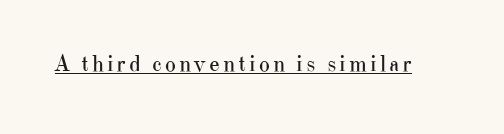
The image shows 23 px text type, upright; set underlined.
